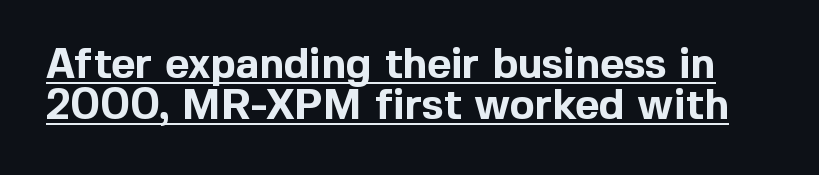
Q: Is the text bold? A: Yes.
Q: Is the text italic (slanted)? A: No, it is upright.
Q: Is the typeface a serif or a sans-serif typeface? A: Sans-serif.
Q: Is the text underlined? A: Yes.
Q: Is the spacing between letters normal or unusually wide? A: Normal.
Q: Is the spacing between lines tight, normal or loose? A: Tight.
Q: Width (condensed, normal, or wide)? A: Normal.
Q: x-height? A: Medium.
Q: Monospaced? A: No.
